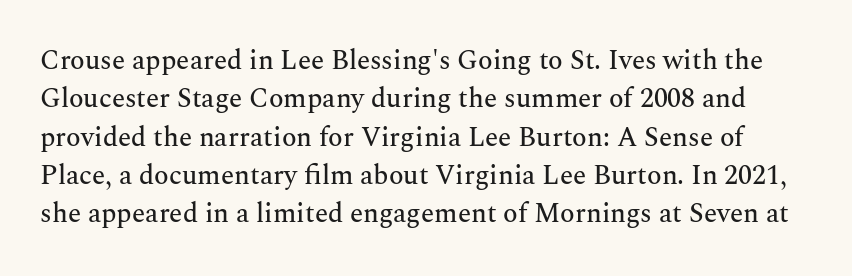
The image shows 27 px text type, upright; set normal line spacing (1.42x), normal letter spacing, not underlined.
